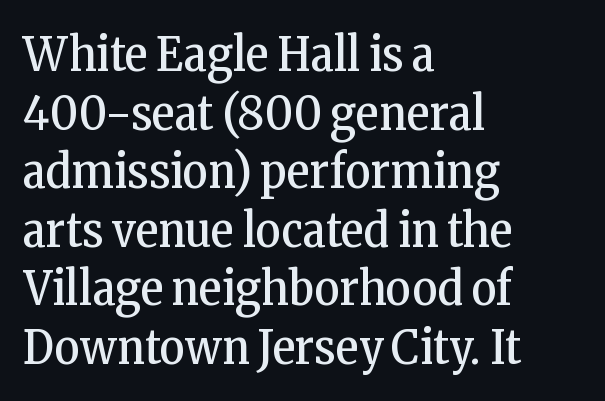
Q: Is the text bold? A: No.
Q: Is the text italic (slanted)? A: No, it is upright.
Q: Is the typeface a serif or a sans-serif typeface? A: Serif.
Q: Is the text underlined? A: No.
Q: How is the paragraph aligned? A: Left-aligned.
Q: Is the spacing between letters normal or unusually wide? A: Normal.
Q: Width (condensed, normal, or wide)? A: Condensed.
Q: Stroke contrast? A: Low.
Q: x-height? A: Medium.
Q: Monospaced? A: No.
